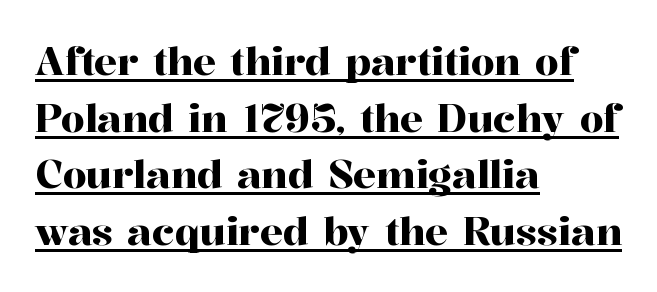
The image shows 38 px serif type, upright; set left-aligned, normal line spacing (1.49x), normal letter spacing, underlined; high stroke contrast and a medium x-height.
